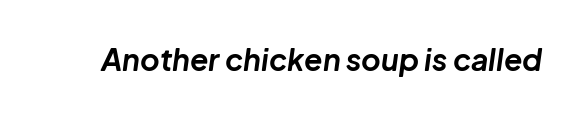
The image shows 30 px bold type, italic (leaning right); set normal letter spacing, not underlined; low stroke contrast and a medium x-height.
